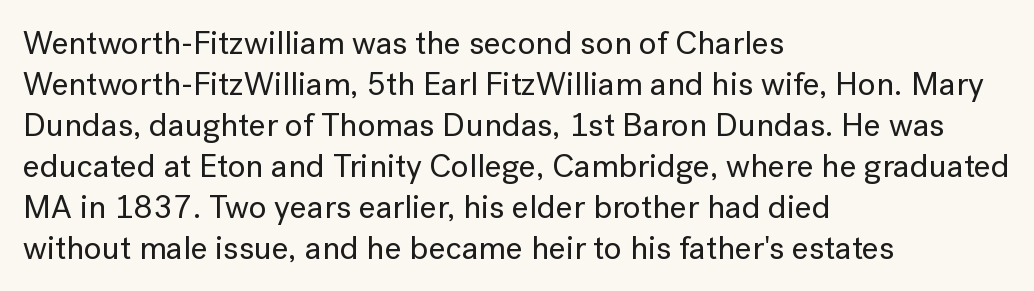
The glyphs in this specimen are sans serif. A typesetter would call this proportional, since set widths differ per character. Every character sits straight up, as roman type does. A student would call this left alignment; a typographer would say flush left, rag right.
